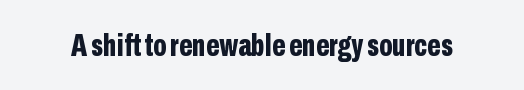
Q: Is the text bold? A: Yes.
Q: Is the text italic (slanted)? A: No, it is upright.
Q: Is the typeface a serif or a sans-serif typeface? A: Sans-serif.
Q: Is the text underlined? A: No.
Q: Is the spacing between letters normal or unusually wide? A: Normal.
Q: Width (condensed, normal, or wide)? A: Condensed.
Q: Stroke contrast? A: Low.
Q: x-height? A: Medium.
Q: Monospaced? A: No.
